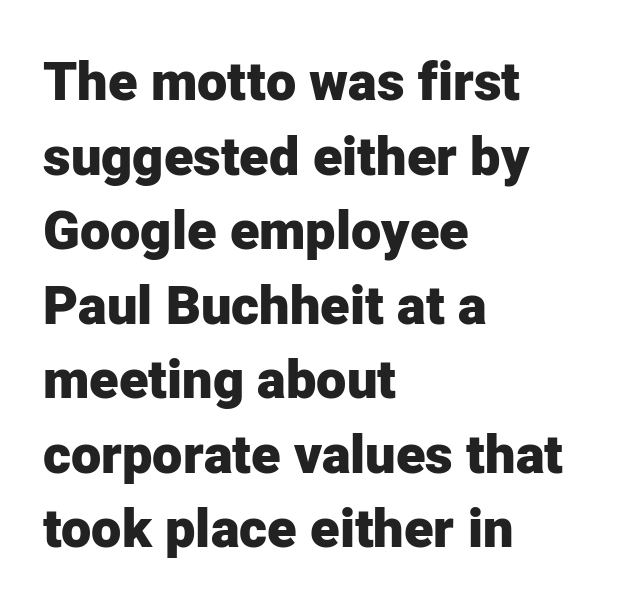
The image shows 54 px heavy sans-serif type, upright; set left-aligned, normal line spacing (1.38x), normal letter spacing, not underlined; low stroke contrast and a medium x-height.
